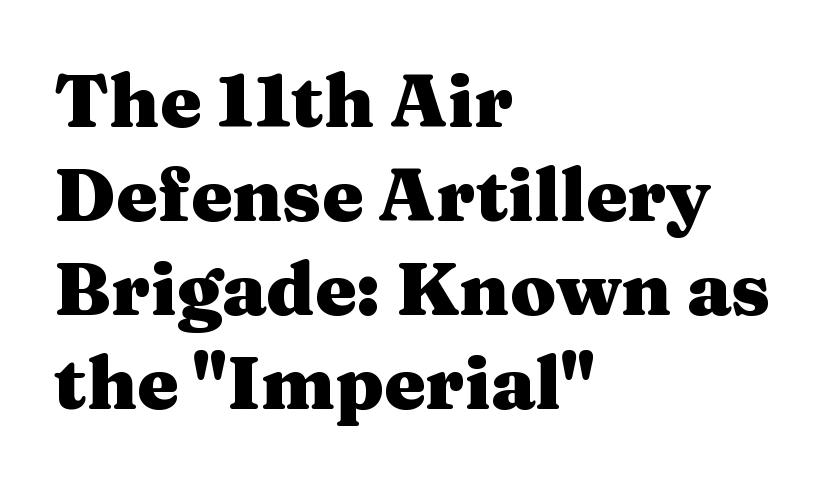
One-word summary of the alignment: left. Strong, thick strokes mark this as bold type. How are the letters spaced? Ordinarily, with no added tracking. A normal amount of white space separates one row of letters from the next.
